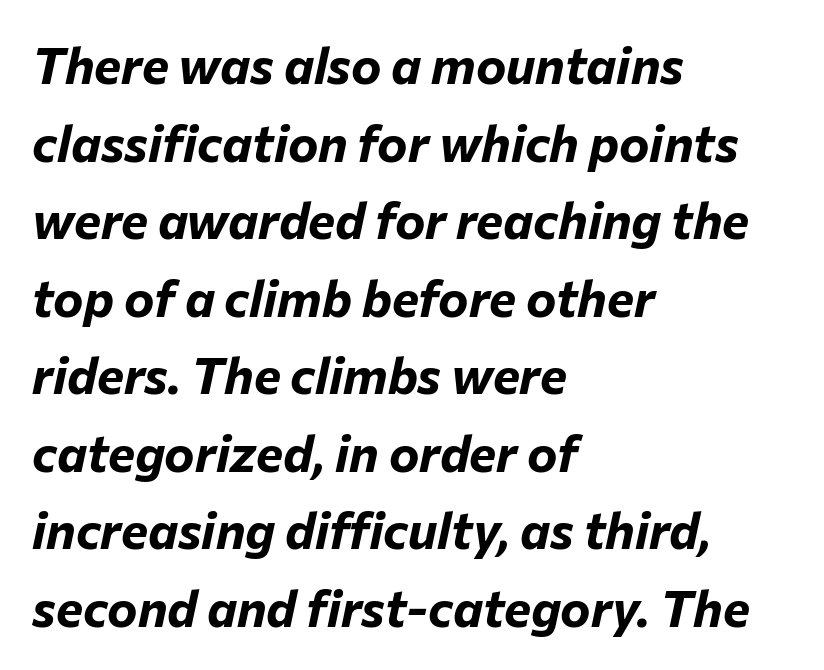
{"italic": "yes", "lean": "right", "slant_degrees": 12, "bold": "yes", "weight": "bold", "width": "normal", "stroke_contrast": "low", "x_height": "medium", "monospaced": "no", "underline": "no", "align": "left", "line_spacing": "normal", "line_spacing_ratio": 1.52, "letter_spacing": "normal", "letter_spacing_em": 0.0, "glyph_px": 51}
